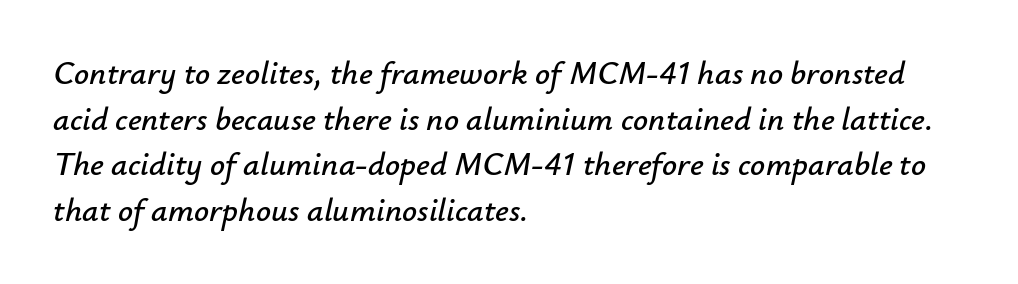
The strip under each line holds only bare page. The face used here is proportionally spaced, like ordinary book or web type. These lines keep a tight, regular rhythm from letter to letter. Visually the block forms a straight wall on the left and a jagged coastline on the right. This sample uses an oblique cut, with every glyph tilted off the vertical.
